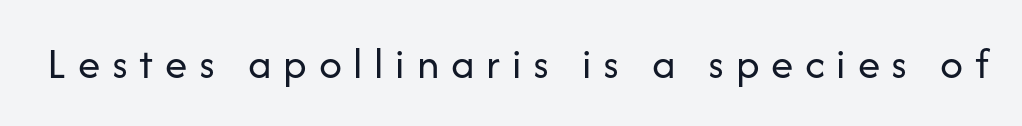
The image shows 45 px regular-weight sans-serif type, upright; set unusually wide letter spacing (+0.26 em), not underlined; low stroke contrast and a medium x-height.
